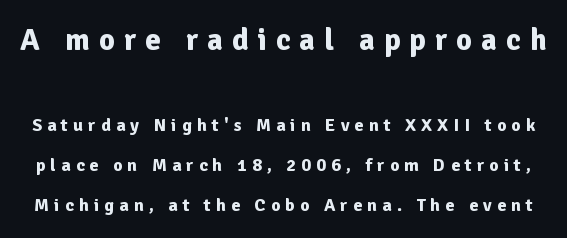
Q: Is the text bold? A: Yes.
Q: Is the text italic (slanted)? A: No, it is upright.
Q: Is the typeface a serif or a sans-serif typeface? A: Sans-serif.
Q: Is the text underlined? A: No.
Q: Is the spacing between letters normal or unusually wide? A: Unusually wide.
Q: Is the spacing between lines tight, normal or loose? A: Loose.
Q: Which block of text is set in a larger size, the first (top) or the second (bottom)? A: The first (top) one.
Q: Width (condensed, normal, or wide)? A: Normal.
Q: Stroke contrast? A: Low.
Q: x-height? A: Medium.
Q: Monospaced? A: No.
